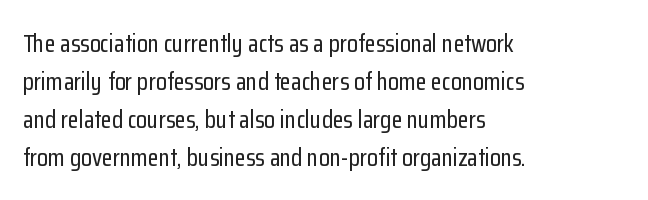
The image shows 25 px text type, upright; set left-aligned, normal line spacing (1.52x), normal letter spacing, not underlined.
